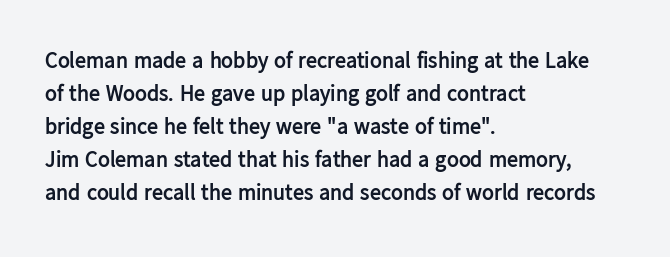
The image shows 22 px bold type, upright; set left-aligned, normal line spacing (1.5x), normal letter spacing, not underlined.
